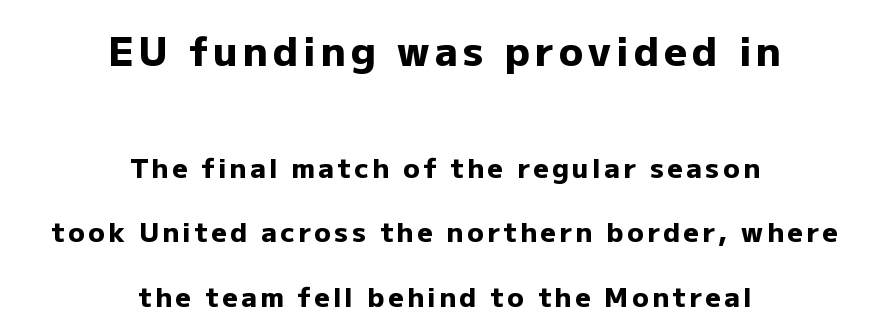
The image shows 40 px heavy sans-serif type, upright; set centered, loose line spacing (2.39x), not underlined; the first (top) block is 1.48x larger; low stroke contrast and a medium x-height.
